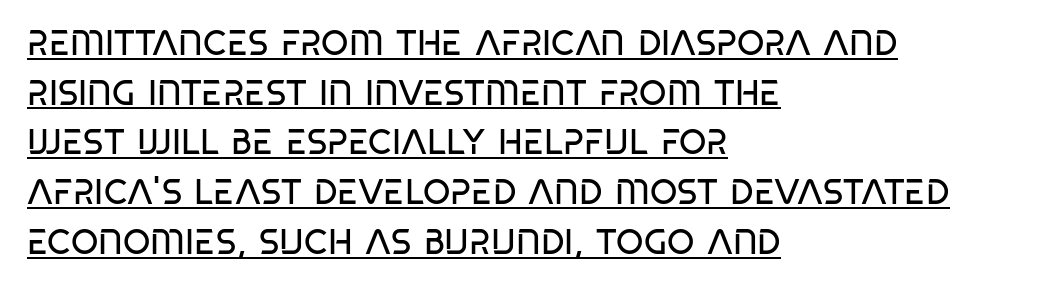
The lines in this sample share a left origin and differ only in where they stop. Regular leading. Looks like someone drew a line under every word here. You could not count columns in this text — the font is proportionally spaced. This rendering employs a face without finishing strokes, i.e., a sans-serif. Default kerning and tracking; the words read as compact shapes.
